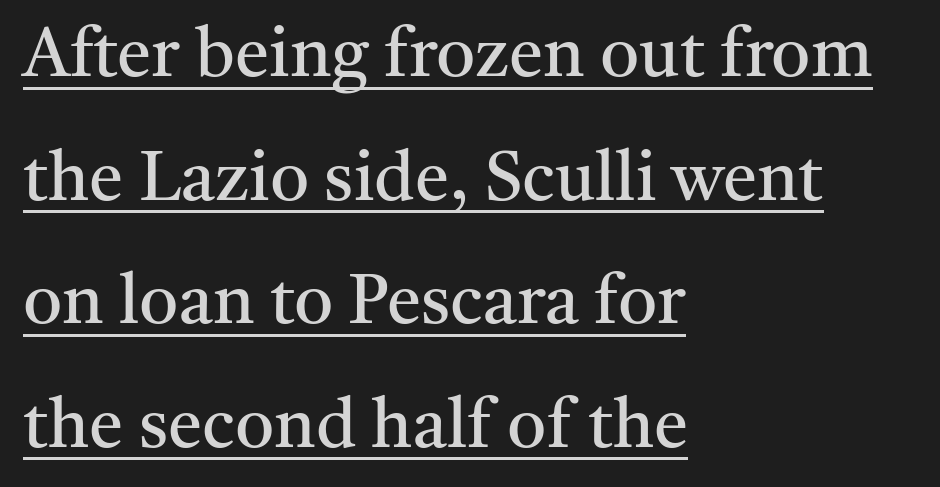
{"serif": "yes", "italic": "no", "bold": "no", "weight": "regular", "width": "normal", "stroke_contrast": "medium", "x_height": "medium", "monospaced": "no", "underline": "yes", "align": "left", "line_spacing_ratio": 1.79, "letter_spacing": "normal", "letter_spacing_em": 0.0, "glyph_px": 69}
